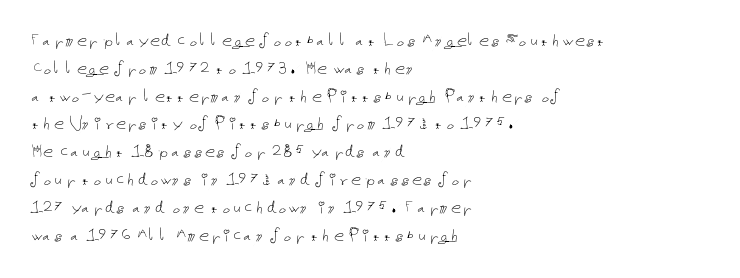
{"italic": "no", "bold": "no", "underline": "no", "align": "left", "line_spacing": "normal", "line_spacing_ratio": 1.39, "letter_spacing": "normal", "letter_spacing_em": 0.0, "glyph_px": 20}
